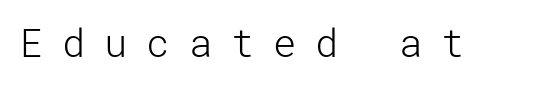
The image shows 39 px light sans-serif type, upright; set unusually wide letter spacing (+0.48 em), not underlined; low stroke contrast and a medium x-height.
